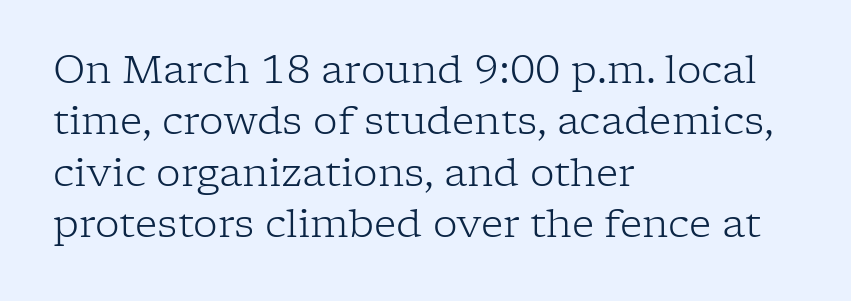
Clear beneath every line of the passage. Proportional: the letters do not fall into vertical columns. A typesetter would label this face a serif. This rendering leaves character spacing at its baseline value. Line beginnings align vertically; line endings do not.
